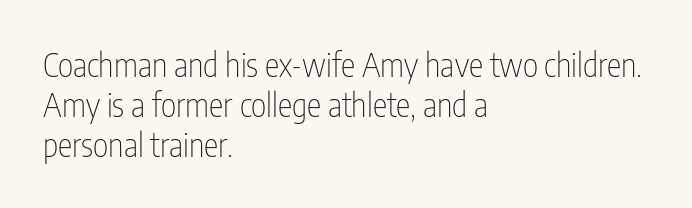
The image shows 33 px thin, condensed sans-serif type, upright; set left-aligned, line spacing 1.21x, normal letter spacing, not underlined; low stroke contrast and a medium x-height.
